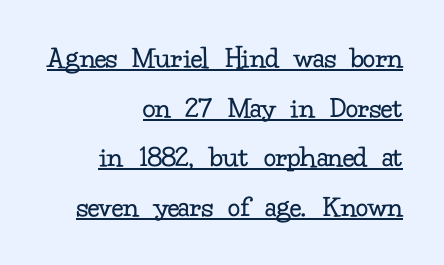
The image shows 31 px regular-weight serif type, upright; set right-aligned, normal line spacing (1.6x), normal letter spacing, underlined; low stroke contrast and a small x-height.
